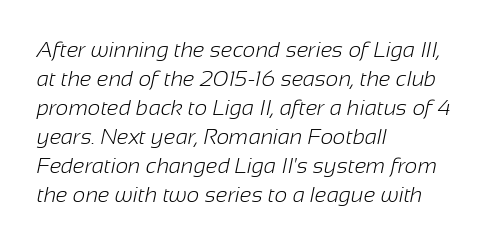
The image shows 22 px text type; set left-aligned, normal line spacing (1.32x), normal letter spacing, not underlined.
